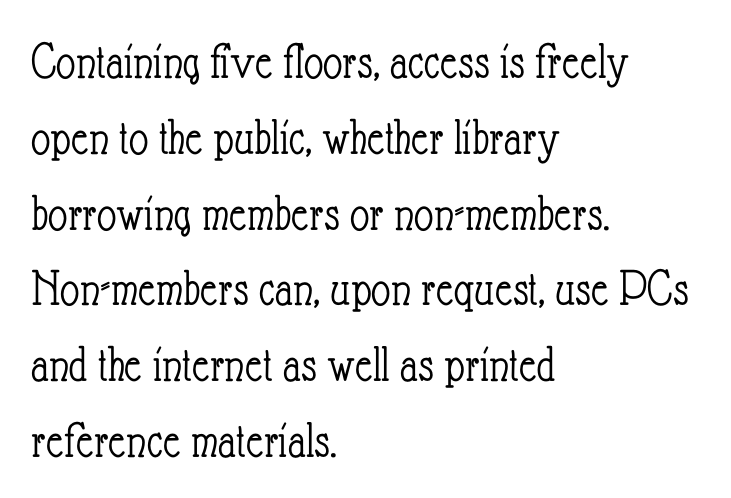
Q: Is the text bold? A: No.
Q: Is the text italic (slanted)? A: No, it is upright.
Q: Is the text underlined? A: No.
Q: How is the paragraph aligned? A: Left-aligned.
Q: Is the spacing between letters normal or unusually wide? A: Normal.
Q: Is the spacing between lines tight, normal or loose? A: Normal.
Q: Width (condensed, normal, or wide)? A: Condensed.
Q: Stroke contrast? A: Low.
Q: x-height? A: Small.
Q: Monospaced? A: No.
